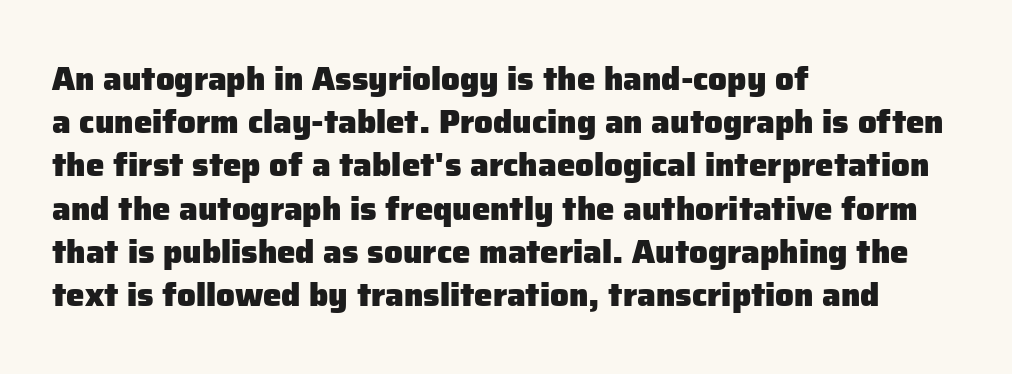
No italicization has been applied; the sample stays upright. Honestly, the letter spacing is just normal — you wouldn't notice it. The rendering uses natural spacing where letterforms have individual widths. These lines are composed in type without serifs. The lines in this sample share a left origin and differ only in where they stop. Type without underlining.
